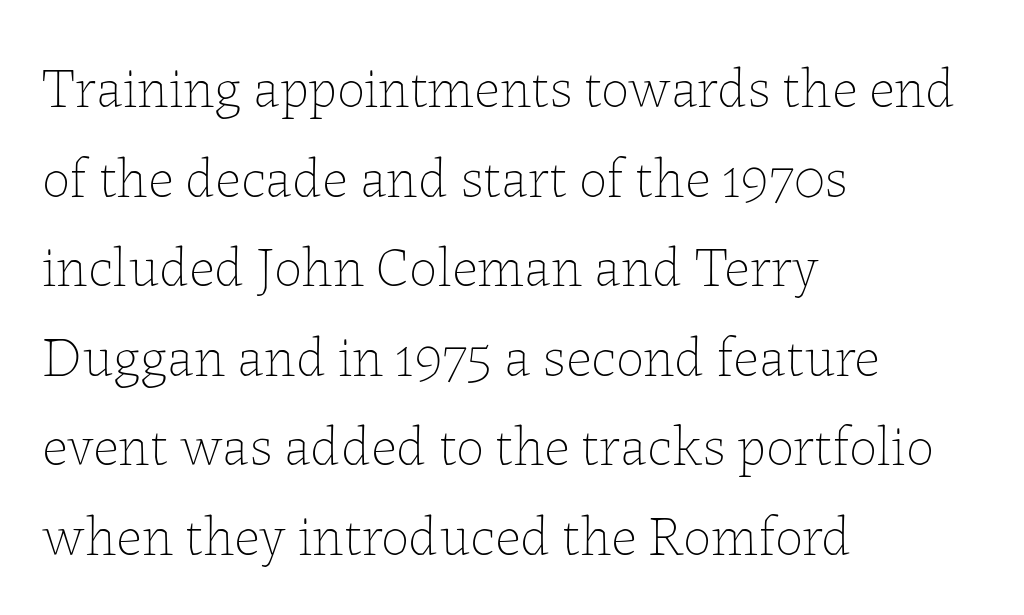
The letterforms sit shoulder to shoulder at normal distance. Notice how the stems are strictly vertical — no italics here. Alignment: flush left. The area under the type is left untouched. Successive baselines arrive at the customary interval. Is this a heavy cut? Hardly; it is regular or lighter.
